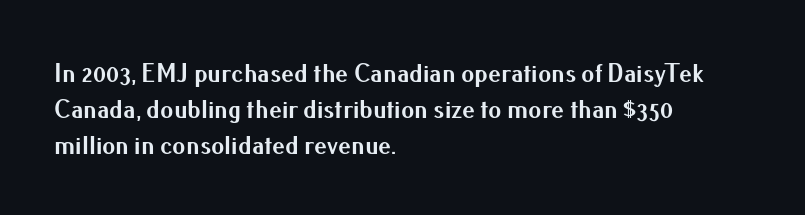
Q: Is the text bold? A: Yes.
Q: Is the text italic (slanted)? A: No, it is upright.
Q: Is the text underlined? A: No.
Q: How is the paragraph aligned? A: Left-aligned.
Q: Is the spacing between letters normal or unusually wide? A: Normal.
Q: Is the spacing between lines tight, normal or loose? A: Normal.
